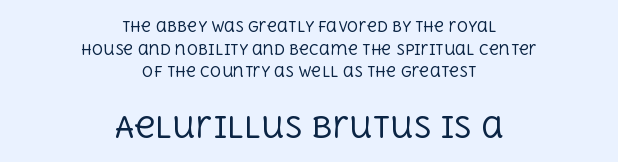
{"serif": "yes", "italic": "no", "bold": "no", "weight": "regular", "width": "normal", "x_height": "large", "monospaced": "no", "underline": "no", "align": "center", "line_spacing": "normal", "line_spacing_ratio": 1.61, "letter_spacing": "normal", "letter_spacing_em": 0.0, "larger_block": "second", "size_ratio": 2.07, "glyph_px": 29}
